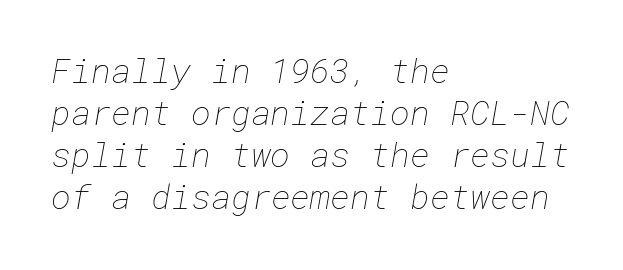
Q: Is the text bold? A: No.
Q: Is the text underlined? A: No.
Q: How is the paragraph aligned? A: Left-aligned.
Q: Is the spacing between letters normal or unusually wide? A: Normal.
Q: Width (condensed, normal, or wide)? A: Normal.
Q: Stroke contrast? A: Low.
Q: x-height? A: Medium.
